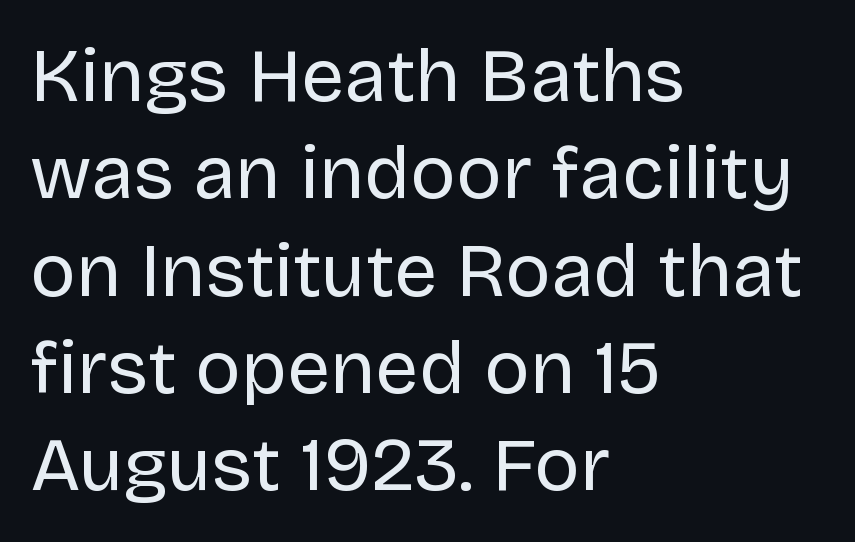
Q: Is the text bold? A: No.
Q: Is the text italic (slanted)? A: No, it is upright.
Q: Is the typeface a serif or a sans-serif typeface? A: Sans-serif.
Q: Is the text underlined? A: No.
Q: How is the paragraph aligned? A: Left-aligned.
Q: Is the spacing between letters normal or unusually wide? A: Normal.
Q: Is the spacing between lines tight, normal or loose? A: Normal.
Q: Width (condensed, normal, or wide)? A: Normal.
Q: Stroke contrast? A: Low.
Q: x-height? A: Large.
Q: Monospaced? A: No.
